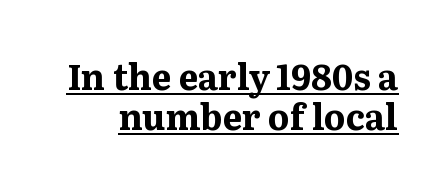
{"serif": "yes", "italic": "no", "bold": "yes", "weight": "bold", "width": "normal", "stroke_contrast": "medium", "x_height": "medium", "monospaced": "no", "underline": "yes", "line_spacing": "tight", "line_spacing_ratio": 1.13, "letter_spacing": "normal", "letter_spacing_em": 0.0, "glyph_px": 35}
